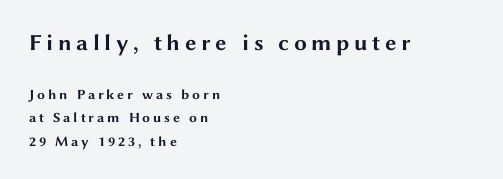
Block one is the big one; block two sits smaller underneath. The text block is weighted toward the left margin, trailing off unevenly rightward. The passage shown is not underscored anywhere. Heavy-handed strokes throughout: this text is bold. One glance says typical: line gaps are just what's usual. The face used here is rendered with a markedly widened letterfit.
